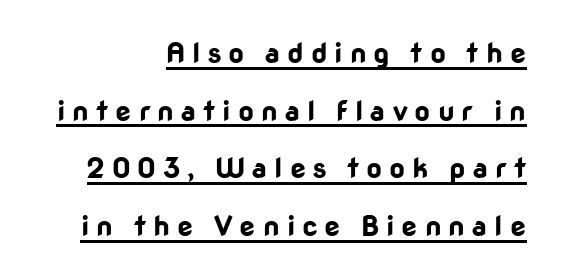
{"serif": "no", "italic": "no", "bold": "yes", "weight": "bold", "width": "normal", "stroke_contrast": "low", "x_height": "medium", "monospaced": "no", "underline": "yes", "align": "right", "line_spacing": "loose", "line_spacing_ratio": 2.06, "letter_spacing": "wide", "letter_spacing_em": 0.25, "glyph_px": 28}
